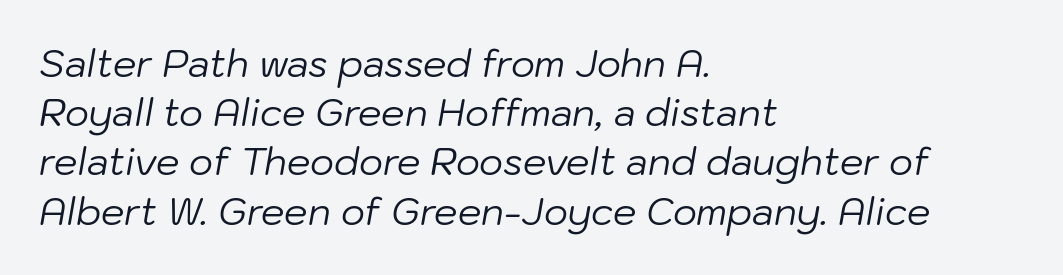
Q: Is the text bold? A: No.
Q: Is the text italic (slanted)? A: Yes, it leans right by about 10 degrees.
Q: Is the text underlined? A: No.
Q: How is the paragraph aligned? A: Left-aligned.
Q: Is the spacing between letters normal or unusually wide? A: Normal.
Q: Is the spacing between lines tight, normal or loose? A: Normal.
Q: Width (condensed, normal, or wide)? A: Normal.
Q: Stroke contrast? A: Low.
Q: x-height? A: Medium.
Q: Monospaced? A: No.
